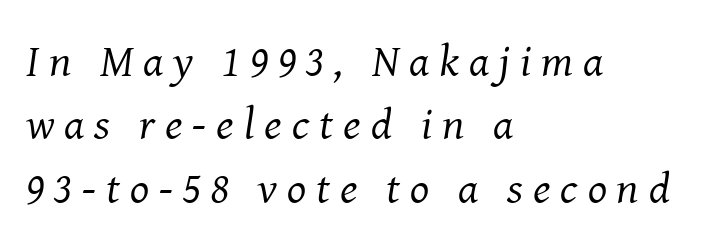
Q: Is the text bold? A: No.
Q: Is the text italic (slanted)? A: Yes, it leans right by about 8 degrees.
Q: Is the typeface a serif or a sans-serif typeface? A: Serif.
Q: Is the text underlined? A: No.
Q: How is the paragraph aligned? A: Left-aligned.
Q: Is the spacing between letters normal or unusually wide? A: Unusually wide.
Q: Is the spacing between lines tight, normal or loose? A: Normal.
Q: Width (condensed, normal, or wide)? A: Normal.
Q: Stroke contrast? A: Medium.
Q: x-height? A: Medium.
Q: Monospaced? A: No.
